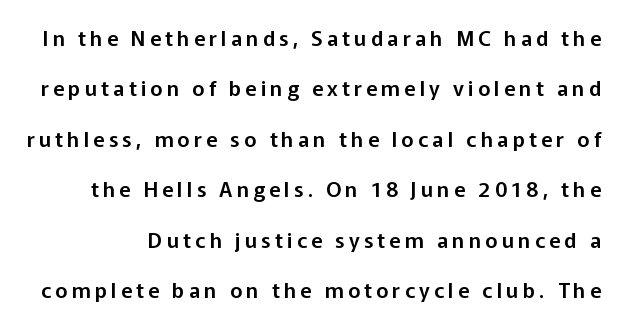
The gap between lines stays unmarked. This sample uses expanded letter spacing, leaving extra air between glyphs. This sample uses an upright cut, with every glyph sitting square on the baseline. Quick note: interline space is abundant.
